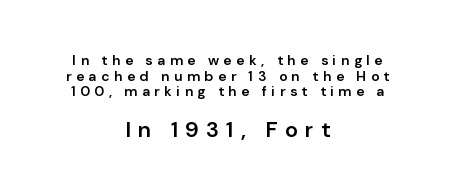
Does the leading feel generous? Not at all — it's pinched. Casual observation: everything's sitting right in the middle. Tracking value appears strongly positive — letters spread wide. The rendering uses a semibold face; strokes are thickened but not to full bold. The later block is typeset at a bigger size than the earlier block. When letters stand straight like this, we call the style roman or upright.
